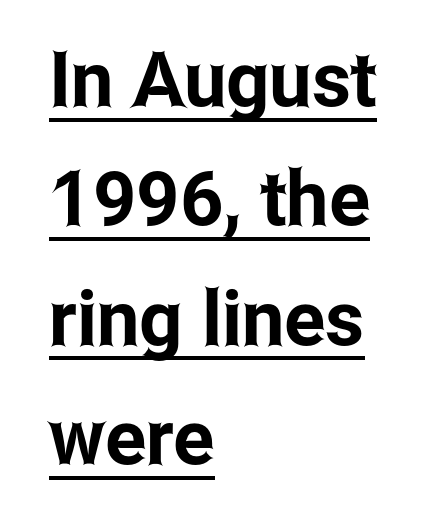
The image shows 76 px condensed sans-serif type, upright; set left-aligned, normal line spacing (1.57x), normal letter spacing, underlined; low stroke contrast and a medium x-height.
